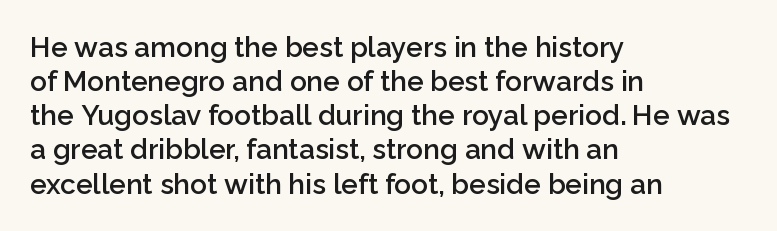
Q: Is the text bold? A: Semi-bold.
Q: Is the text italic (slanted)? A: No, it is upright.
Q: Is the typeface a serif or a sans-serif typeface? A: Sans-serif.
Q: Is the text underlined? A: No.
Q: How is the paragraph aligned? A: Left-aligned.
Q: Is the spacing between letters normal or unusually wide? A: Normal.
Q: Width (condensed, normal, or wide)? A: Normal.
Q: Stroke contrast? A: Low.
Q: x-height? A: Medium.
Q: Monospaced? A: No.
